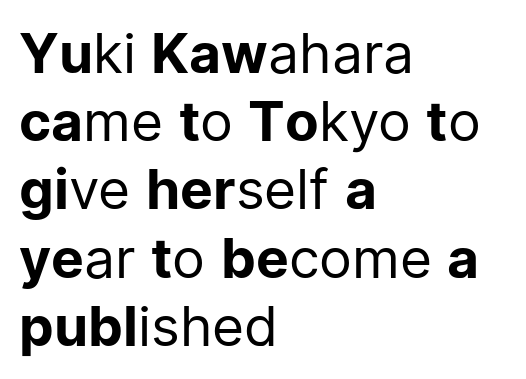
Character widths vary here, with narrow letters taking less room than wide ones. Stroke terminals: plain, sans-serif. Do the letters lean? They stand straight. Line starts are locked; line ends wander.
